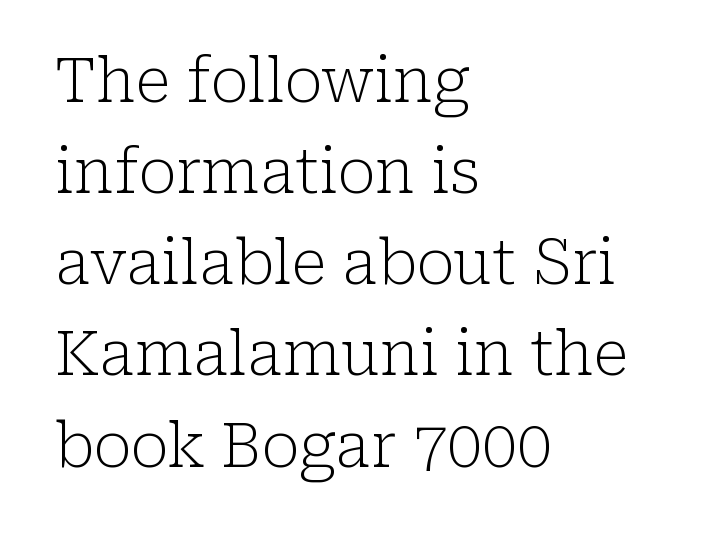
This is the regular roman posture of the typeface. This rendering leaves character spacing at its baseline value. The designer went with a serif here, giving each stem small feet. Ink coverage per letter is moderate at most. Words float on clear page, feet unadorned.
